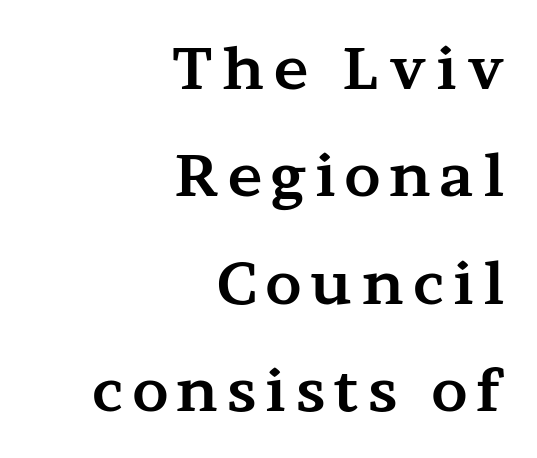
{"serif": "yes", "italic": "no", "bold": "yes", "weight": "bold", "width": "wide", "stroke_contrast": "medium", "x_height": "medium", "monospaced": "no", "underline": "no", "align": "right", "line_spacing_ratio": 1.85, "glyph_px": 58}
